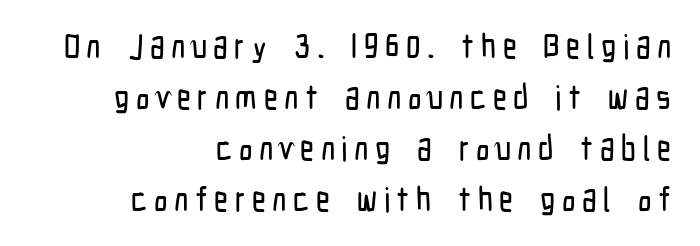
{"serif": "no", "italic": "no", "width": "condensed", "stroke_contrast": "low", "x_height": "medium", "monospaced": "no", "underline": "no", "align": "right", "line_spacing": "normal", "line_spacing_ratio": 1.5, "glyph_px": 34}
